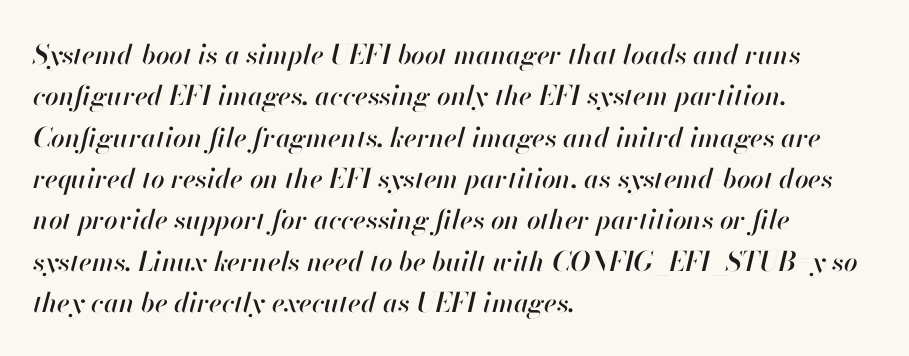
The image shows 27 px text type, italic (leaning right); set left-aligned, normal line spacing (1.53x), normal letter spacing, not underlined.
